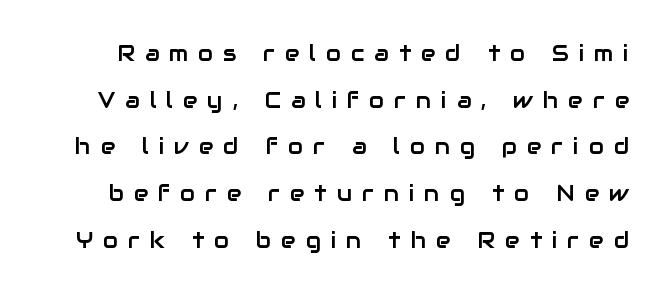
Q: Is the text italic (slanted)? A: No, it is upright.
Q: Is the text underlined? A: No.
Q: Is the spacing between letters normal or unusually wide? A: Unusually wide.
Q: Is the spacing between lines tight, normal or loose? A: Loose.
